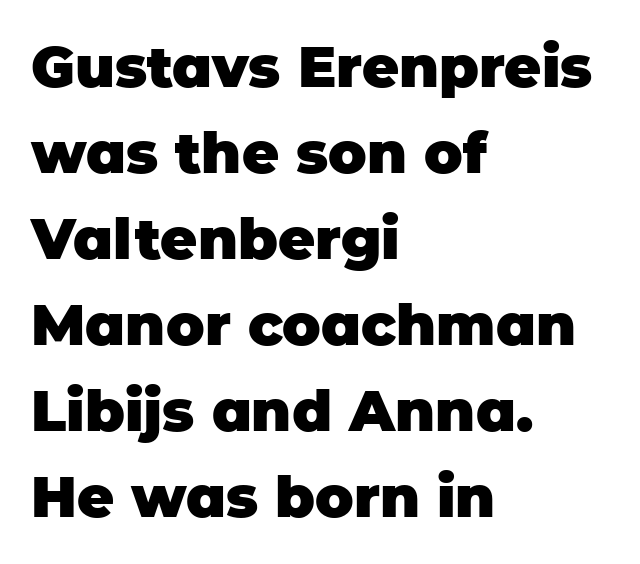
Q: Is the text bold? A: Yes.
Q: Is the text italic (slanted)? A: No, it is upright.
Q: Is the typeface a serif or a sans-serif typeface? A: Sans-serif.
Q: Is the text underlined? A: No.
Q: How is the paragraph aligned? A: Left-aligned.
Q: Is the spacing between letters normal or unusually wide? A: Normal.
Q: Is the spacing between lines tight, normal or loose? A: Normal.
Q: Width (condensed, normal, or wide)? A: Normal.
Q: Stroke contrast? A: Low.
Q: x-height? A: Large.
Q: Monospaced? A: No.
